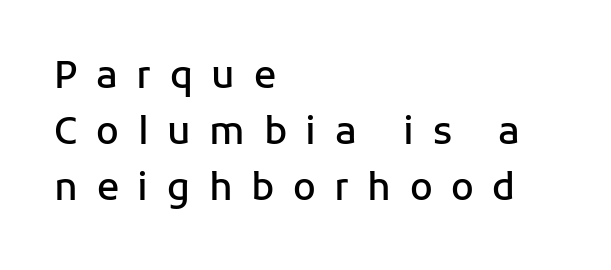
{"serif": "no", "italic": "no", "bold": "semi", "weight": "semibold", "width": "normal", "stroke_contrast": "low", "x_height": "medium", "monospaced": "no", "underline": "no", "align": "left", "line_spacing": "normal", "line_spacing_ratio": 1.52, "letter_spacing": "wide", "letter_spacing_em": 0.5, "glyph_px": 37}
